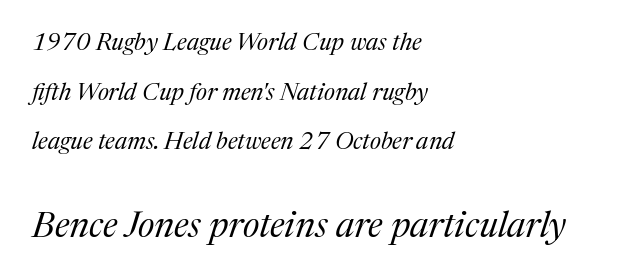
Q: Is the text bold? A: No.
Q: Is the text italic (slanted)? A: Yes, it leans right by about 17 degrees.
Q: Is the typeface a serif or a sans-serif typeface? A: Serif.
Q: Is the text underlined? A: No.
Q: How is the paragraph aligned? A: Left-aligned.
Q: Is the spacing between letters normal or unusually wide? A: Normal.
Q: Is the spacing between lines tight, normal or loose? A: Loose.
Q: Which block of text is set in a larger size, the first (top) or the second (bottom)? A: The second (bottom) one.
Q: Width (condensed, normal, or wide)? A: Normal.
Q: Stroke contrast? A: Medium.
Q: x-height? A: Medium.
Q: Monospaced? A: No.
